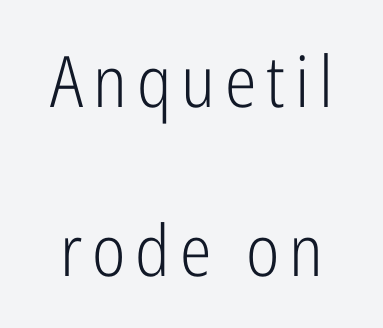
Loosely led — the rows are spread out. The letters advance in unequal steps, a hallmark of proportional type. What kind of face is this? One without serifs — a sans. The lettering stays uniformly vertical, giving the passage a roman look. Any mark beneath the type? The region is blank. The passage shown is not bold in any degree.
